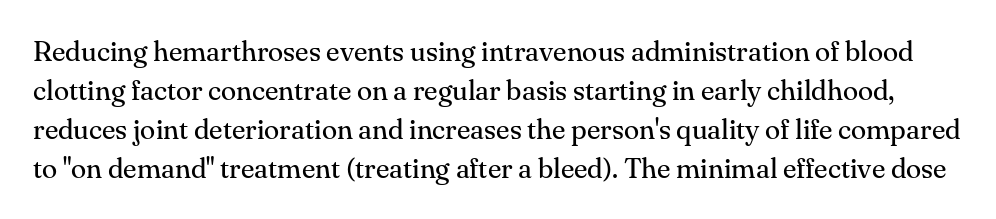
{"serif": "yes", "italic": "no", "bold": "no", "weight": "regular", "width": "normal", "stroke_contrast": "medium", "x_height": "small", "monospaced": "no", "underline": "no", "line_spacing": "normal", "line_spacing_ratio": 1.39, "letter_spacing": "normal", "letter_spacing_em": 0.0, "glyph_px": 28}
